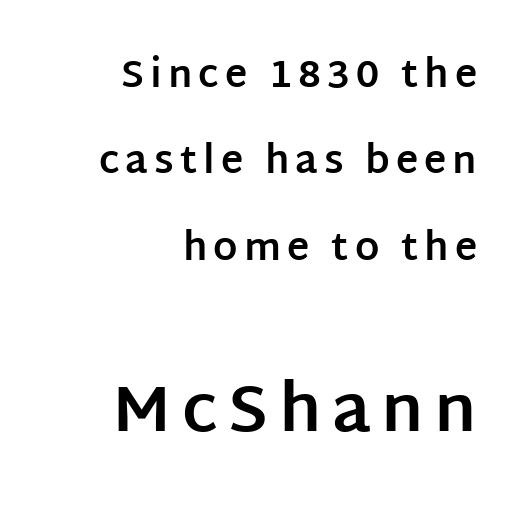
{"serif": "no", "italic": "no", "bold": "yes", "weight": "bold", "width": "normal", "stroke_contrast": "low", "x_height": "large", "monospaced": "no", "underline": "no", "align": "right", "line_spacing": "loose", "line_spacing_ratio": 2.27, "larger_block": "second", "size_ratio": 1.74, "glyph_px": 66}
